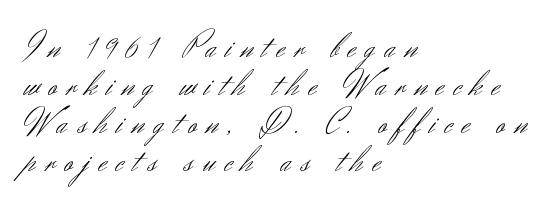
This rendering features lettering with no underline. You could not count columns in this text — the font is proportionally spaced. A light-to-regular cut is what we see here. Vertically, the passage feels compressed, each row crowding the next.
